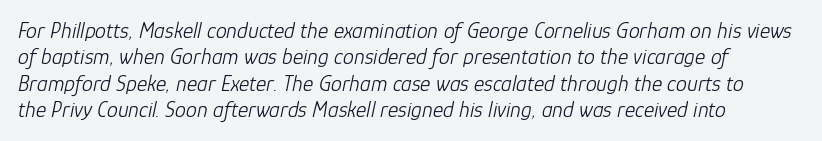
{"italic": "yes", "lean": "right", "slant_degrees": 12, "bold": "no", "underline": "no", "line_spacing_ratio": 1.2, "letter_spacing": "normal", "letter_spacing_em": 0.0, "glyph_px": 22}
